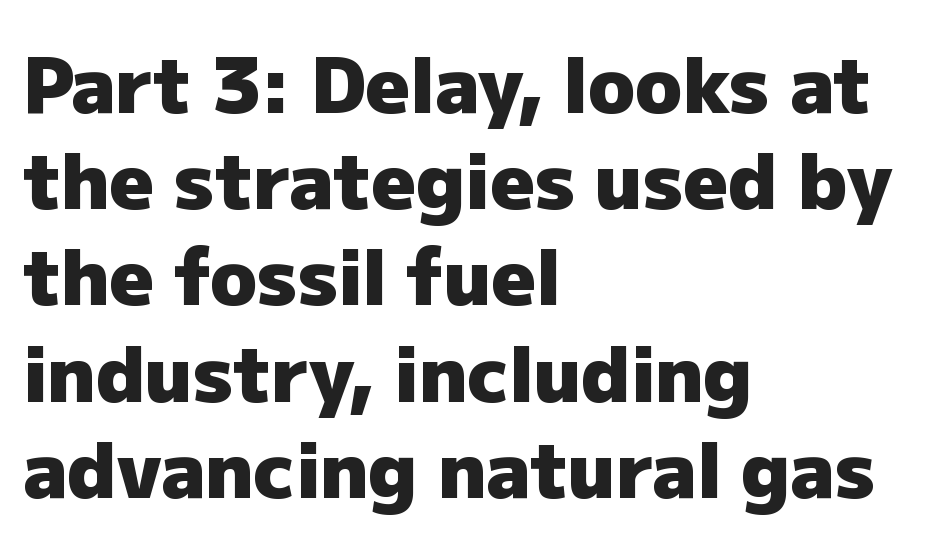
The image shows 77 px heavy sans-serif type, upright; set left-aligned, normal line spacing (1.25x), normal letter spacing, not underlined; low stroke contrast and a medium x-height.
